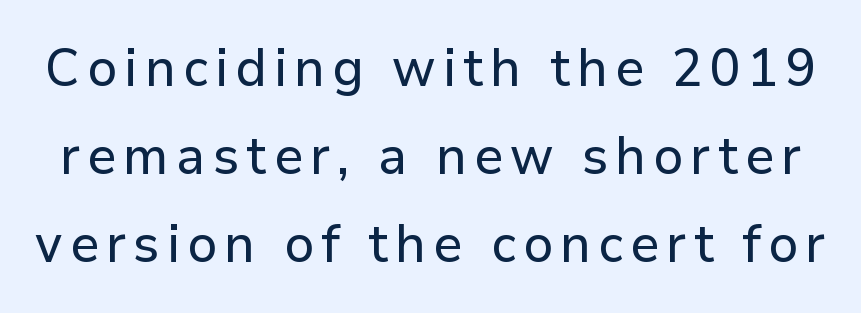
The foot of each line stays bare and open. Whoever set this chose a conventional vertical rhythm. Here the designer chose a conventional face with non-uniform glyph widths. The axis of the letterforms is exactly vertical. This is sans-serif lettering, the kind often seen on screens and signage.
